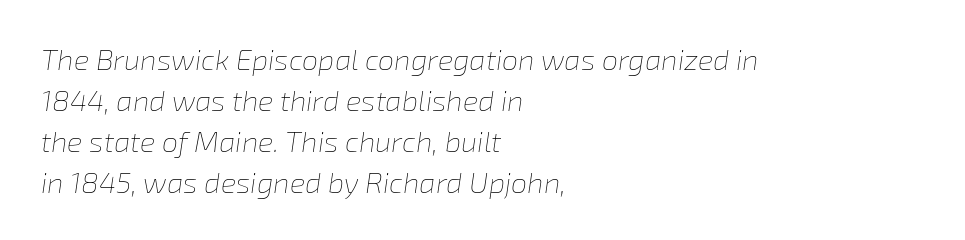
The image shows 29 px thin type, italic (leaning right); set left-aligned, normal line spacing (1.41x), normal letter spacing, not underlined; low stroke contrast and a medium x-height.
